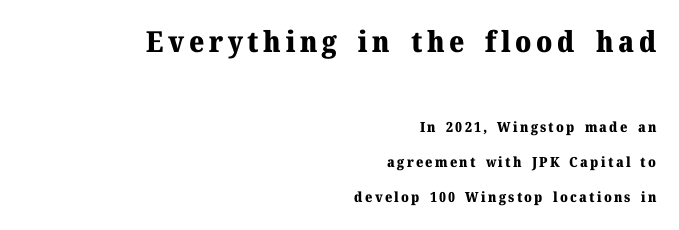
The image shows 29 px heavy serif type, upright; set right-aligned, loose line spacing (2.48x), not underlined; the first (top) block is 2.07x larger; medium stroke contrast and a medium x-height.
